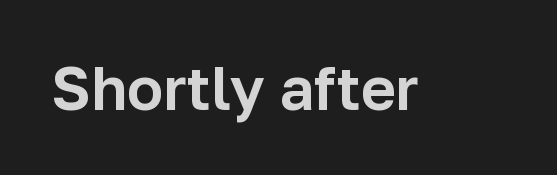
{"serif": "no", "italic": "no", "width": "normal", "stroke_contrast": "low", "x_height": "medium", "monospaced": "no", "underline": "no", "letter_spacing": "normal", "letter_spacing_em": 0.0, "glyph_px": 60}
